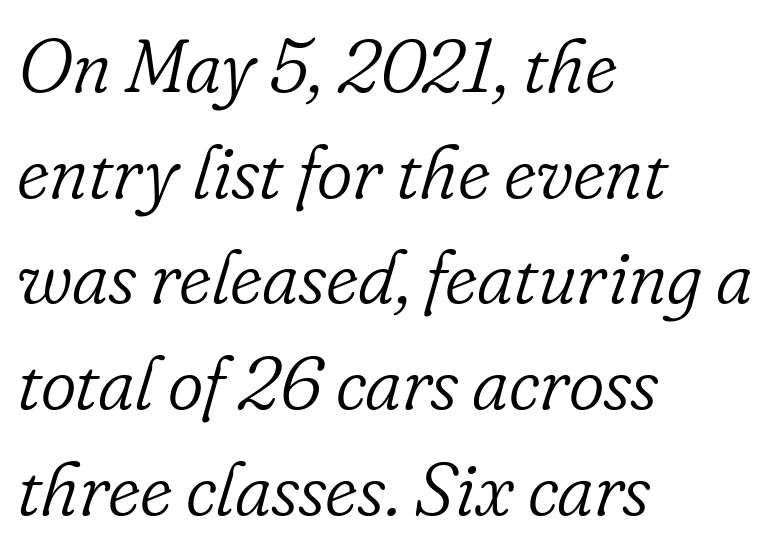
Q: Is the text bold? A: No.
Q: Is the text italic (slanted)? A: Yes, it leans right by about 16 degrees.
Q: Is the typeface a serif or a sans-serif typeface? A: Serif.
Q: Is the text underlined? A: No.
Q: How is the paragraph aligned? A: Left-aligned.
Q: Is the spacing between letters normal or unusually wide? A: Normal.
Q: Is the spacing between lines tight, normal or loose? A: Normal.
Q: Width (condensed, normal, or wide)? A: Normal.
Q: Stroke contrast? A: Low.
Q: x-height? A: Small.
Q: Monospaced? A: No.
